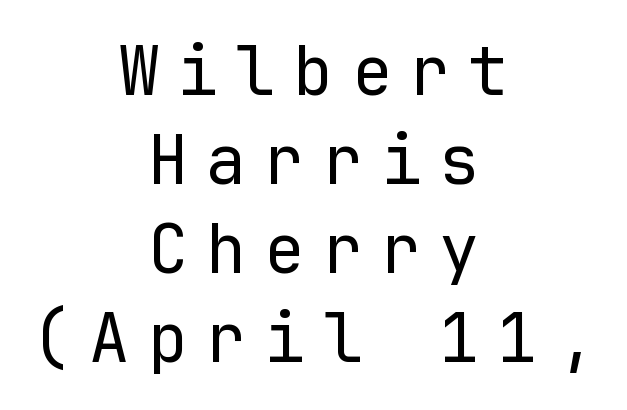
Q: Is the text bold? A: No.
Q: Is the text italic (slanted)? A: No, it is upright.
Q: Is the typeface a serif or a sans-serif typeface? A: Sans-serif.
Q: Is the text underlined? A: No.
Q: How is the paragraph aligned? A: Centered.
Q: Is the spacing between letters normal or unusually wide? A: Unusually wide.
Q: Is the spacing between lines tight, normal or loose? A: Normal.
Q: Width (condensed, normal, or wide)? A: Normal.
Q: Stroke contrast? A: Low.
Q: x-height? A: Medium.
Q: Monospaced? A: Yes.
